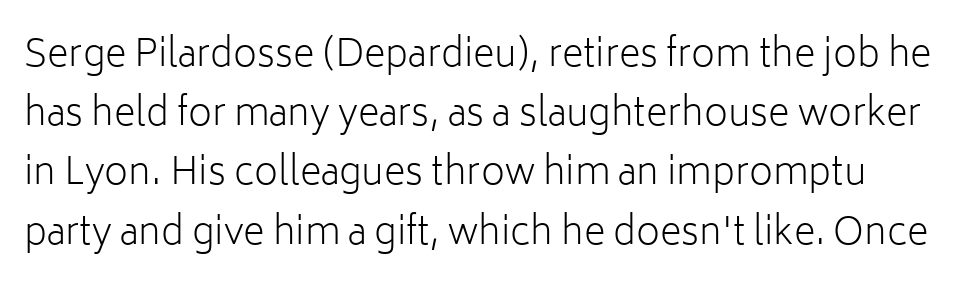
Q: Is the text bold? A: No.
Q: Is the text italic (slanted)? A: No, it is upright.
Q: Is the typeface a serif or a sans-serif typeface? A: Sans-serif.
Q: Is the text underlined? A: No.
Q: Is the spacing between letters normal or unusually wide? A: Normal.
Q: Is the spacing between lines tight, normal or loose? A: Normal.
Q: Width (condensed, normal, or wide)? A: Normal.
Q: Stroke contrast? A: Low.
Q: x-height? A: Medium.
Q: Monospaced? A: No.
